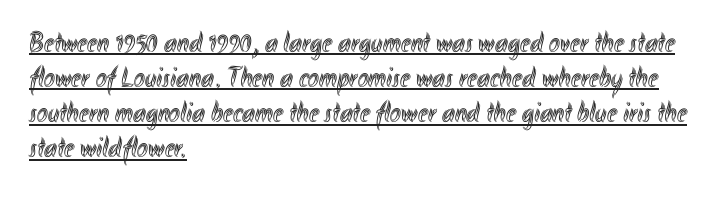
{"width": "condensed", "x_height": "small", "monospaced": "no", "underline": "yes", "align": "left", "line_spacing_ratio": 1.21, "letter_spacing": "normal", "letter_spacing_em": 0.0, "glyph_px": 29}
